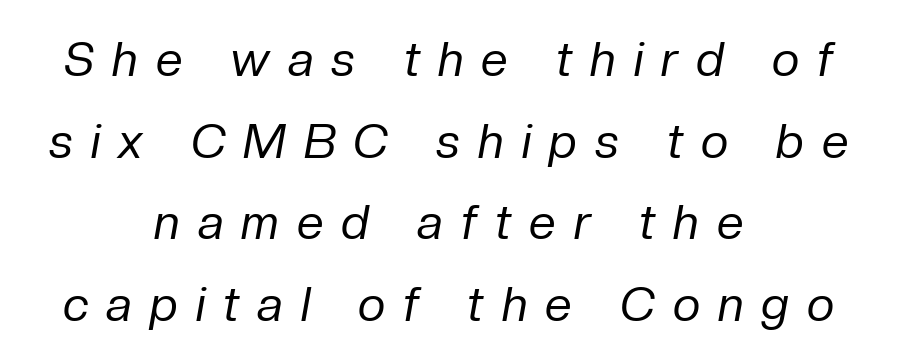
{"italic": "yes", "lean": "right", "slant_degrees": 10, "bold": "no", "weight": "regular", "width": "normal", "stroke_contrast": "low", "x_height": "medium", "monospaced": "no", "underline": "no", "align": "center", "line_spacing": "normal", "line_spacing_ratio": 1.7, "letter_spacing": "wide", "letter_spacing_em": 0.38, "glyph_px": 48}
